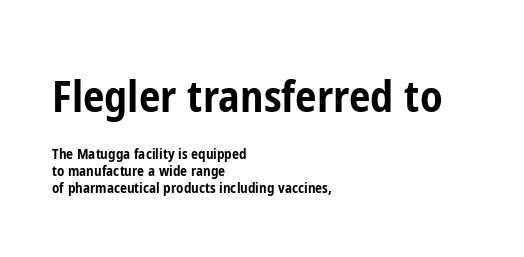
The image shows 43 px bold, condensed sans-serif type, upright; set left-aligned, line spacing 1.22x, normal letter spacing, not underlined; the first (top) block is 3.07x larger; low stroke contrast and a medium x-height.
